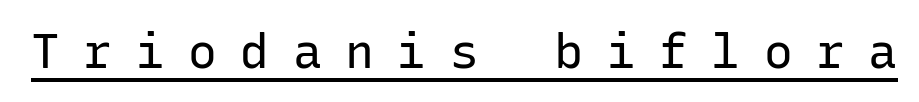
Q: Is the text bold? A: No.
Q: Is the text italic (slanted)? A: No, it is upright.
Q: Is the typeface a serif or a sans-serif typeface? A: Sans-serif.
Q: Is the text underlined? A: Yes.
Q: Is the spacing between letters normal or unusually wide? A: Unusually wide.
Q: Width (condensed, normal, or wide)? A: Normal.
Q: Stroke contrast? A: Low.
Q: x-height? A: Medium.
Q: Monospaced? A: Yes.
